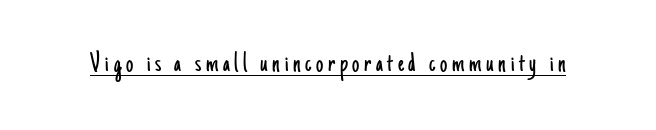
The image shows 29 px light, condensed sans-serif type, upright; set underlined; low stroke contrast and a small x-height.
